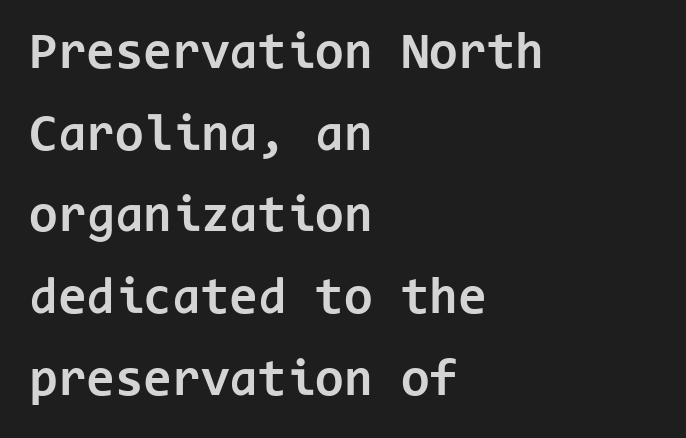
Caption: multi-line text, flush left, ragged right. The font family rendered here belongs to the sans-serif group. Posture: upright roman. The area under the type is left untouched. The passage shown stacks its lines at a standard gap.
